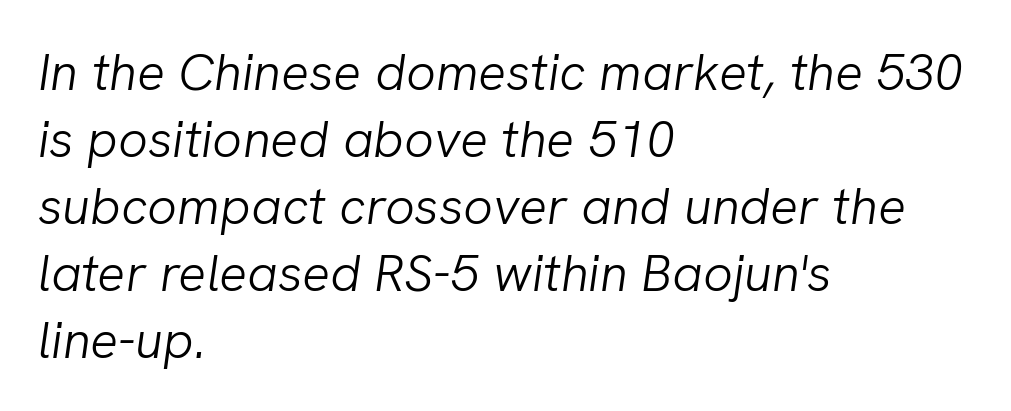
Bold? No — there's no thickening of the strokes. You can tell it's italic because the verticals aren't actually vertical. The tracking reads as untouched default to a designer's eye. The lines sit at an ordinary, default distance from one another. Underline: absent.
